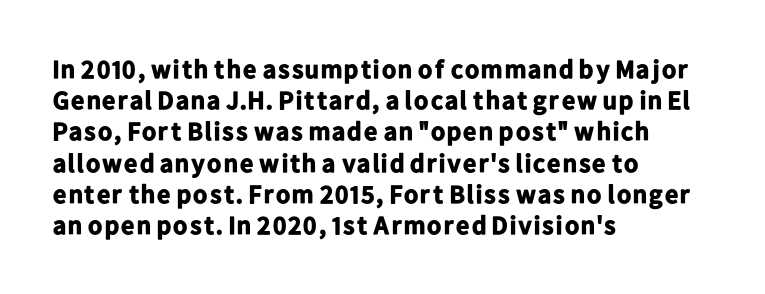
Q: Is the text bold? A: Yes.
Q: Is the text italic (slanted)? A: No, it is upright.
Q: Is the text underlined? A: No.
Q: How is the paragraph aligned? A: Left-aligned.
Q: Is the spacing between letters normal or unusually wide? A: Normal.
